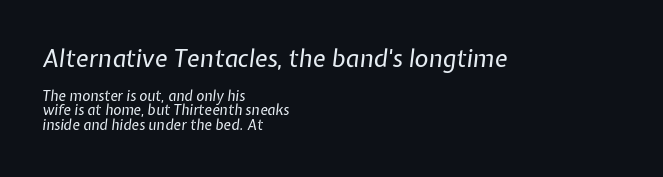
The image shows 24 px text type, italic (leaning right); set left-aligned, tight line spacing (1.03x), normal letter spacing, not underlined; the first (top) block is 1.71x larger.
